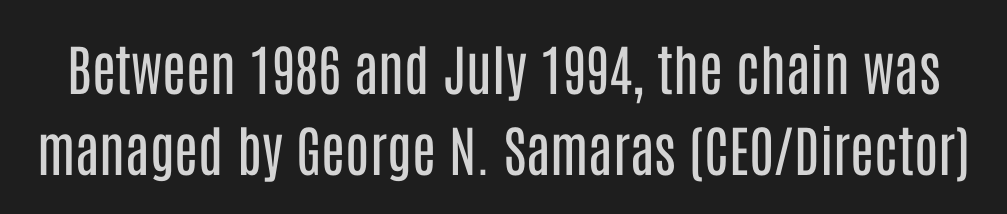
The rendering uses natural spacing where letterforms have individual widths. The typeface chosen for these lines omits serifs. The typography opts for an upright posture over an oblique one. The block of text has a typical density, with ordinary space between rows. Spacing between characters is what you'd get straight out of the box. This reads as an unemphasized weight, regular at the heaviest.
